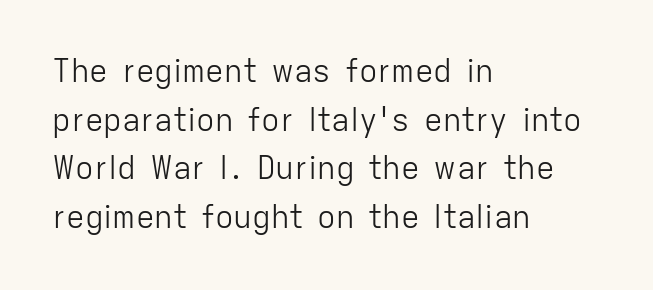
This rendering leaves character spacing at its baseline value. Is the type heavy? It reads as light-to-regular instead. A normal amount of white space separates one row of letters from the next. The letters advance in unequal steps, a hallmark of proportional type. The rendering shows plain stroke endings on the letterforms — a sans-serif design. Characters remain perfectly vertical along every line.
